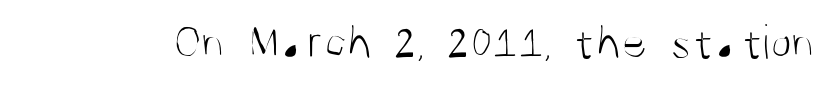
Bold? No — there's no thickening of the strokes. This sample uses plain, unmodified letter spacing. Honestly, there is no underline to notice here at all. The rendering shows plain stroke endings on the letterforms — a sans-serif design.
